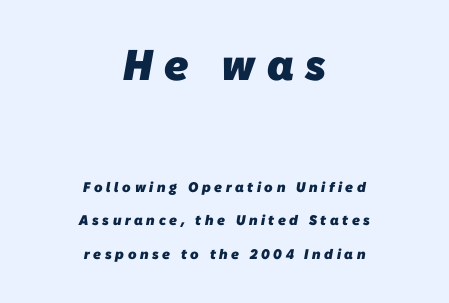
The face used here appears at its bigger size in the upper chunk. In terms of letterform style, serifs are entirely absent. The strip under each line holds only bare page. Its strokes are broad and dark, the hallmark of bold type. This sample trades compactness for vertical openness between lines. The letters advance in unequal steps, a hallmark of proportional type.
